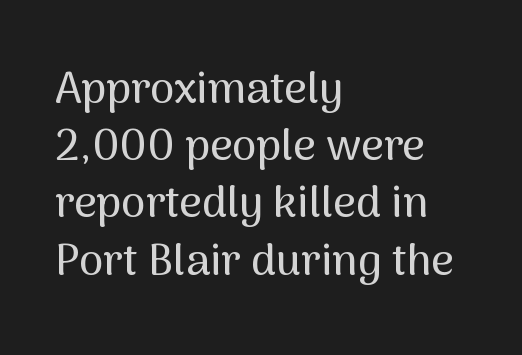
{"serif": "no", "italic": "no", "width": "normal", "stroke_contrast": "medium", "x_height": "medium", "monospaced": "no", "underline": "no", "align": "left", "line_spacing": "normal", "line_spacing_ratio": 1.3, "letter_spacing": "normal", "letter_spacing_em": 0.0, "glyph_px": 44}
